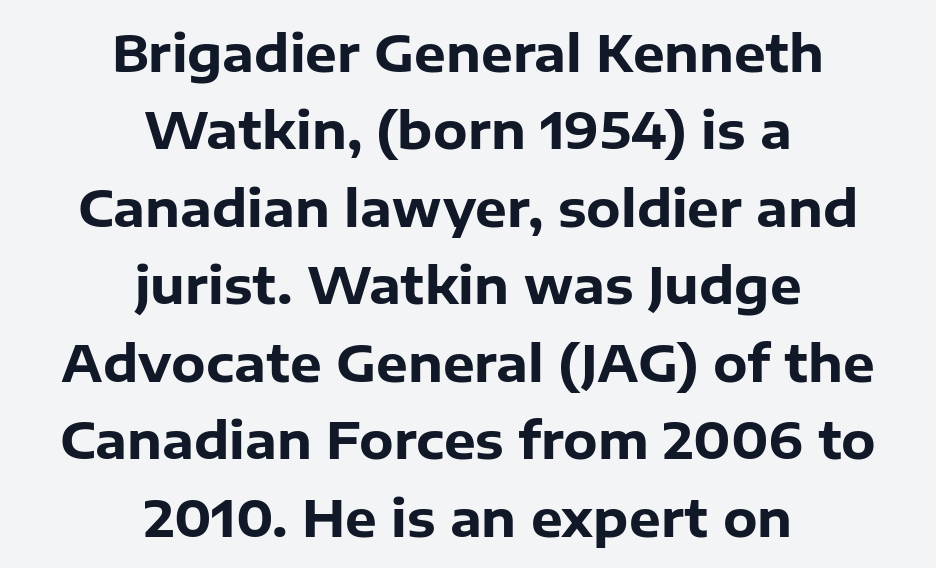
The image shows 50 px heavy sans-serif type, upright; set centered, normal line spacing (1.55x), normal letter spacing, not underlined; low stroke contrast and a medium x-height.
